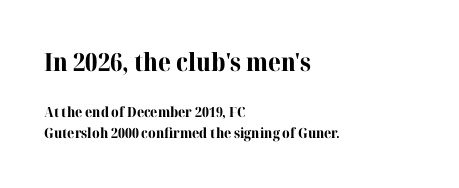
Q: Is the text bold? A: Yes.
Q: Is the text italic (slanted)? A: No, it is upright.
Q: Is the text underlined? A: No.
Q: How is the paragraph aligned? A: Left-aligned.
Q: Is the spacing between letters normal or unusually wide? A: Normal.
Q: Is the spacing between lines tight, normal or loose? A: Normal.
Q: Which block of text is set in a larger size, the first (top) or the second (bottom)? A: The first (top) one.
